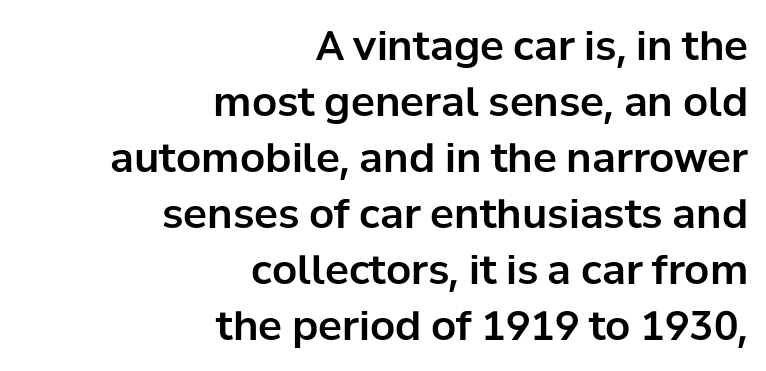
There is no visible air inserted between adjacent glyphs. The text was rendered using a sans face with plain stroke endings. Line ends are locked; line starts wander. The strip under each line holds only bare page. Quick note: not italic, upright. The rendering uses a moderate line-height, typical for paragraphs.
